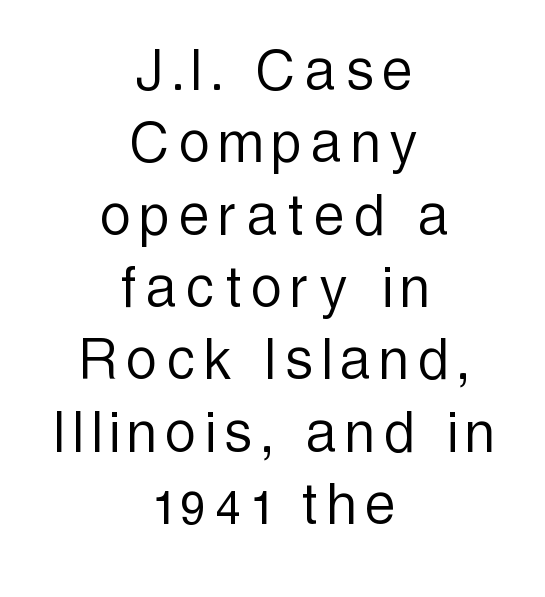
The image shows 67 px light, condensed sans-serif type, upright; set centered, tight line spacing (1.08x), not underlined; a medium x-height.
